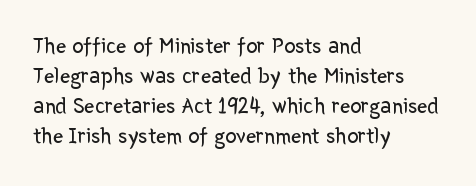
{"italic": "no", "bold": "no", "underline": "no", "align": "left", "line_spacing": "normal", "line_spacing_ratio": 1.31, "letter_spacing": "normal", "letter_spacing_em": 0.0, "glyph_px": 23}
